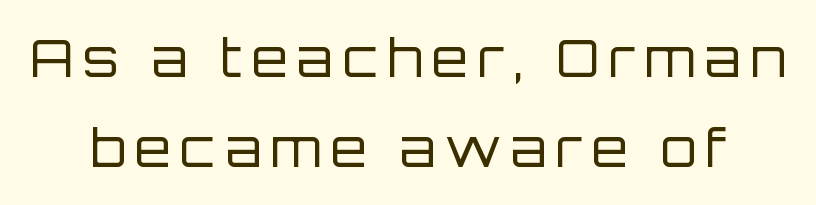
The image shows 52 px regular-weight sans-serif type, upright; set line spacing 1.74x, not underlined; low stroke contrast and a large x-height.
